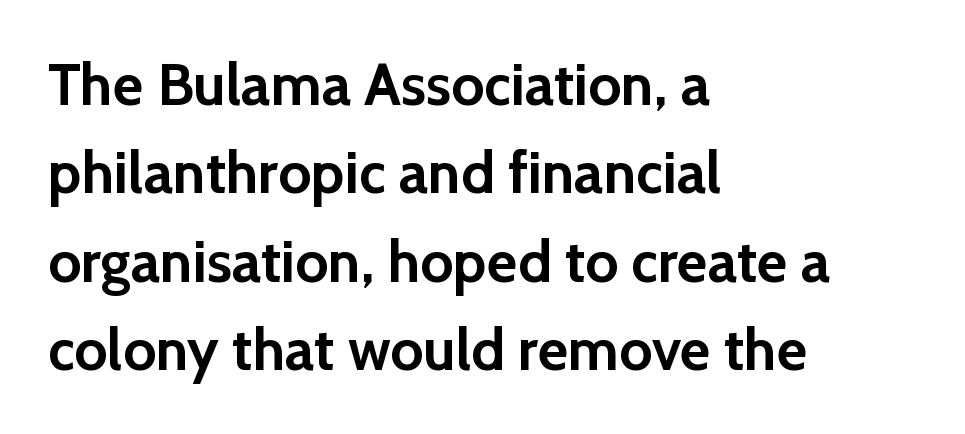
Do the letters lean? They stand straight. Unmarked baselines from the first word to the last. Reading down the block, your eye returns to a fixed left position each line. Short note: letters normally spaced. The rendering shows plain stroke endings on the letterforms — a sans-serif design.
